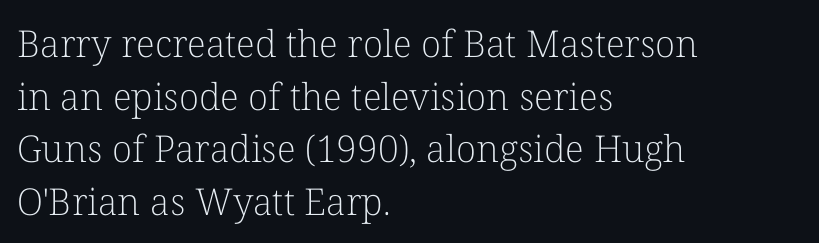
The line-height multiplier appears to be the usual default. Characters remain perfectly vertical along every line. Unlike a clean sans, this face finishes its strokes with serifs. Lines of text with bare space underneath.
